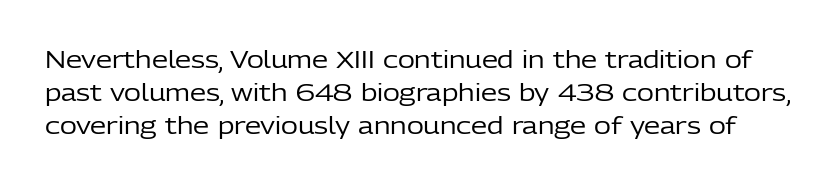
The image shows 23 px text type, upright; set normal line spacing (1.44x), normal letter spacing, not underlined.
